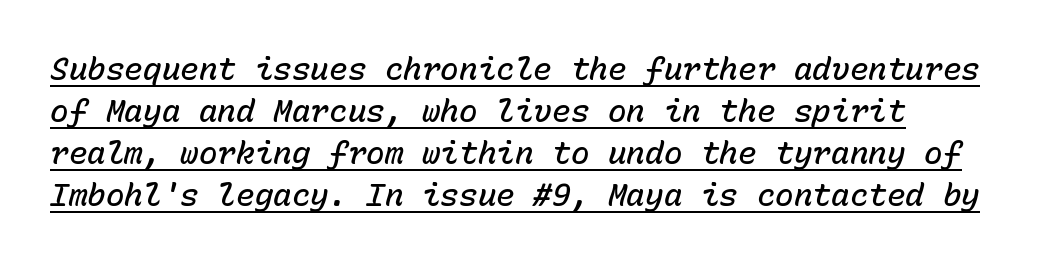
{"italic": "yes", "lean": "right", "slant_degrees": 15, "bold": "semi", "weight": "semibold", "width": "normal", "stroke_contrast": "low", "x_height": "medium", "monospaced": "yes", "underline": "yes", "line_spacing": "normal", "line_spacing_ratio": 1.35, "letter_spacing": "normal", "letter_spacing_em": 0.0, "glyph_px": 31}
